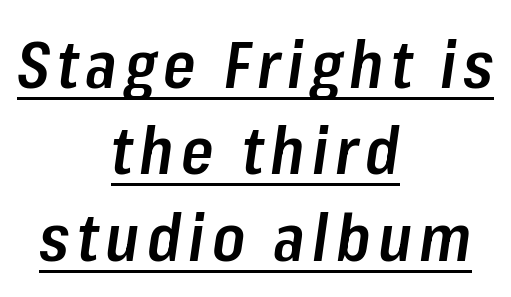
Looks like regular typesetting: each glyph gets only the width it needs. An italicized treatment has been applied to the whole sample. The string is rendered with underlining switched on. This block has exactly the height ordinary leading produces. Compared with a flush-left layout, this one balances lines on the center instead. Bold? Not quite — semibold, heavier than regular but stopping short.
